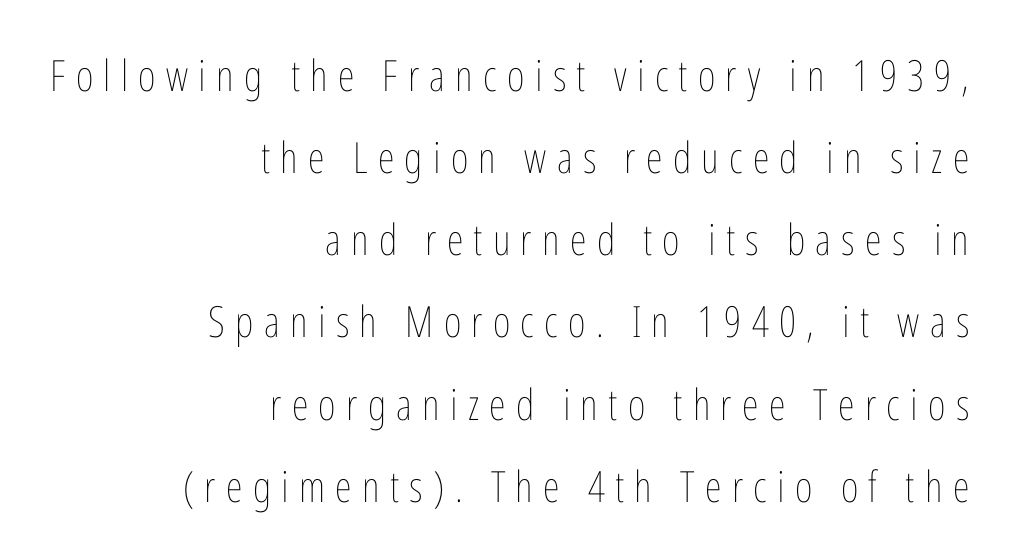
{"italic": "no", "bold": "no", "weight": "thin", "width": "condensed", "stroke_contrast": "low", "x_height": "medium", "monospaced": "no", "underline": "no", "align": "right", "line_spacing": "loose", "line_spacing_ratio": 1.91, "letter_spacing": "wide", "letter_spacing_em": 0.24, "glyph_px": 43}
